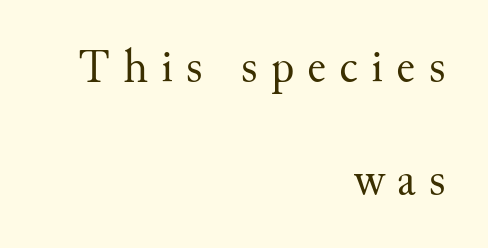
Q: Is the text bold? A: No.
Q: Is the text italic (slanted)? A: No, it is upright.
Q: Is the typeface a serif or a sans-serif typeface? A: Serif.
Q: Is the text underlined? A: No.
Q: How is the paragraph aligned? A: Right-aligned.
Q: Is the spacing between letters normal or unusually wide? A: Unusually wide.
Q: Is the spacing between lines tight, normal or loose? A: Loose.
Q: Width (condensed, normal, or wide)? A: Normal.
Q: Stroke contrast? A: Medium.
Q: x-height? A: Small.
Q: Monospaced? A: No.
